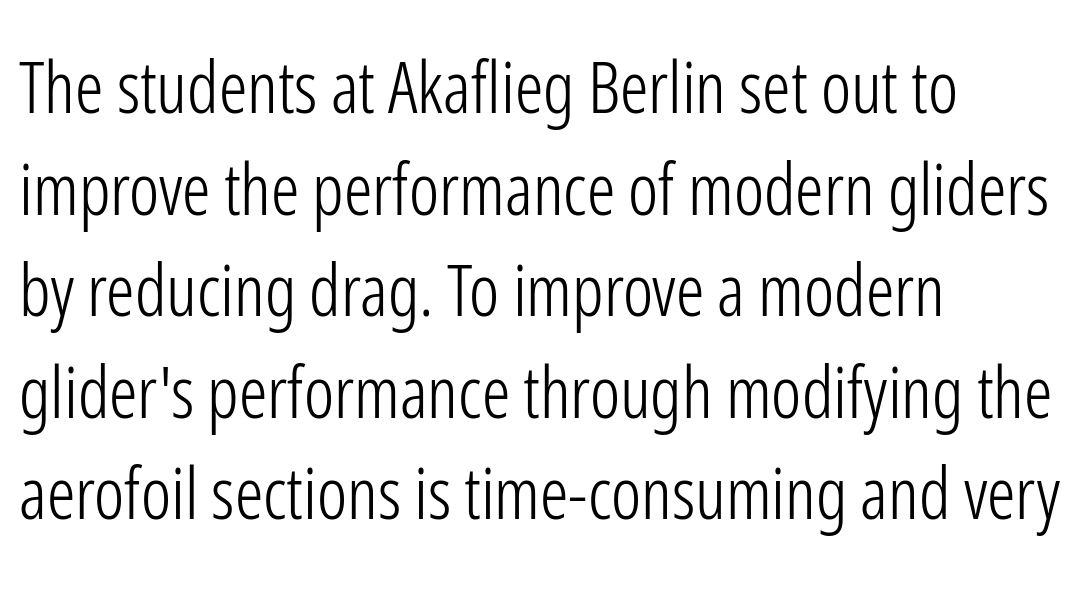
The image shows 71 px light, condensed sans-serif type, upright; set left-aligned, normal line spacing (1.43x), normal letter spacing, not underlined; low stroke contrast and a medium x-height.
